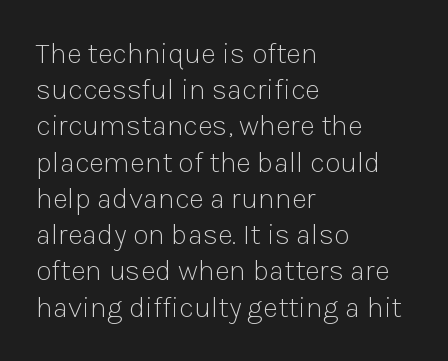
The image shows 29 px light sans-serif type, upright; set left-aligned, normal line spacing (1.25x), normal letter spacing, not underlined; low stroke contrast and a medium x-height.
